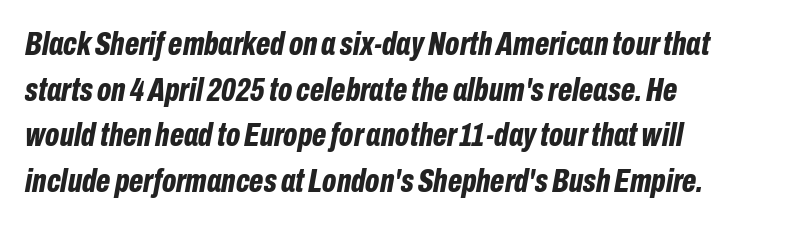
The image shows 34 px bold, condensed type, italic (leaning right); set left-aligned, normal line spacing (1.34x), normal letter spacing, not underlined; low stroke contrast and a medium x-height.
